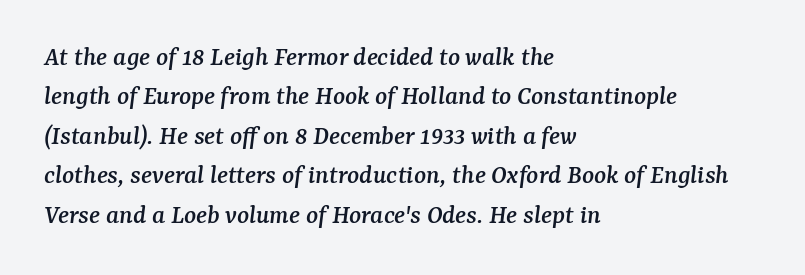
Regarding leading, the lines here are spaced in the standard way. The typography opts for an oblique posture over an upright one. The words here are not underlined. Character widths vary here, with narrow letters taking less room than wide ones. Each line starts at the same left margin while the right side varies.
